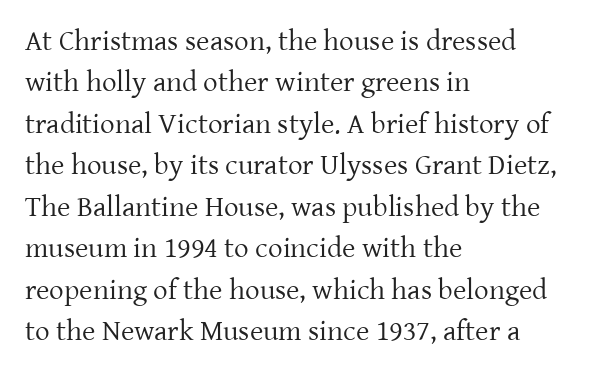
{"serif": "yes", "italic": "no", "bold": "no", "weight": "regular", "width": "normal", "stroke_contrast": "low", "x_height": "medium", "monospaced": "no", "underline": "no", "align": "left", "line_spacing": "normal", "line_spacing_ratio": 1.43, "letter_spacing": "normal", "letter_spacing_em": 0.0, "glyph_px": 29}
